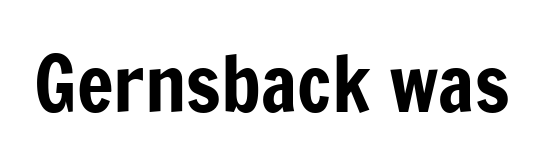
Q: Is the text italic (slanted)? A: No, it is upright.
Q: Is the typeface a serif or a sans-serif typeface? A: Sans-serif.
Q: Is the text underlined? A: No.
Q: Is the spacing between letters normal or unusually wide? A: Normal.
Q: Width (condensed, normal, or wide)? A: Condensed.
Q: Stroke contrast? A: Low.
Q: x-height? A: Medium.
Q: Monospaced? A: No.
